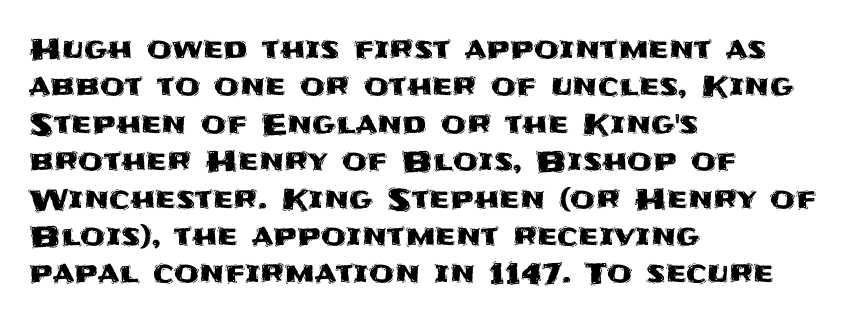
The block of text has a typical density, with ordinary space between rows. Every row of glyphs begins at an identical x-position on the left. The characters display no serif detailing; their extremities are plain. Note the varied advance widths — an 'i' is clearly narrower than an 'm'.
